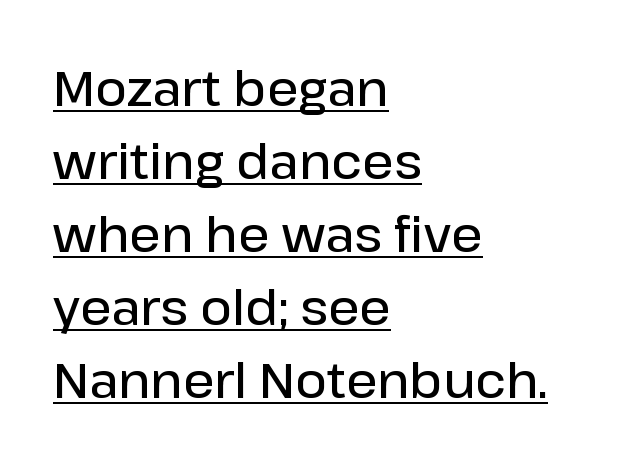
{"serif": "no", "italic": "no", "bold": "semi", "weight": "semibold", "width": "normal", "stroke_contrast": "low", "x_height": "medium", "monospaced": "no", "underline": "yes", "align": "left", "line_spacing": "normal", "line_spacing_ratio": 1.49, "letter_spacing": "normal", "letter_spacing_em": 0.0, "glyph_px": 49}
